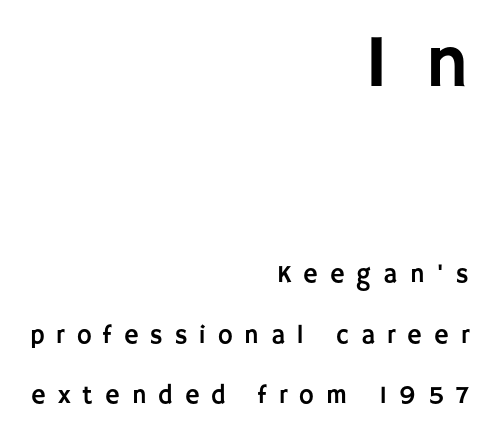
The image shows 75 px sans-serif type, upright; set right-aligned, loose line spacing (2.42x), unusually wide letter spacing (+0.48 em), not underlined; the first (top) block is 3.0x larger; low stroke contrast and a large x-height.
